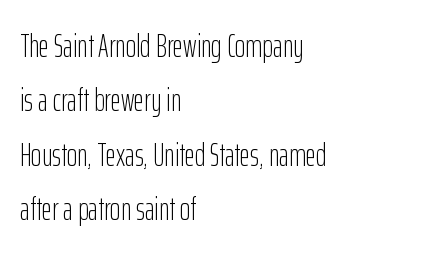
The image shows 32 px light, condensed sans-serif type, upright; set left-aligned, normal line spacing (1.7x), normal letter spacing, not underlined; low stroke contrast and a medium x-height.
